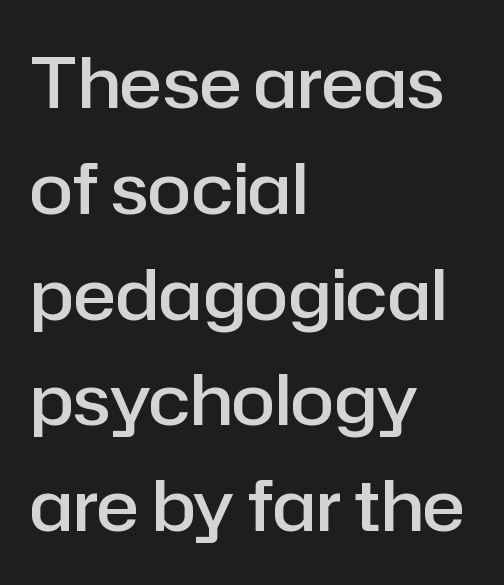
{"serif": "no", "italic": "no", "bold": "semi", "weight": "semibold", "width": "normal", "stroke_contrast": "low", "x_height": "medium", "monospaced": "no", "underline": "no", "align": "left", "line_spacing": "normal", "line_spacing_ratio": 1.49, "letter_spacing": "normal", "letter_spacing_em": 0.0, "glyph_px": 71}
